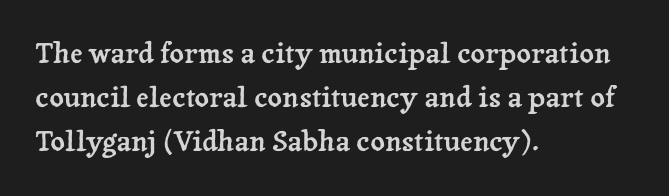
Q: Is the text italic (slanted)? A: No, it is upright.
Q: Is the typeface a serif or a sans-serif typeface? A: Serif.
Q: Is the text underlined? A: No.
Q: How is the paragraph aligned? A: Left-aligned.
Q: Is the spacing between letters normal or unusually wide? A: Normal.
Q: Is the spacing between lines tight, normal or loose? A: Normal.
Q: Width (condensed, normal, or wide)? A: Normal.
Q: Stroke contrast? A: Low.
Q: x-height? A: Medium.
Q: Monospaced? A: No.
